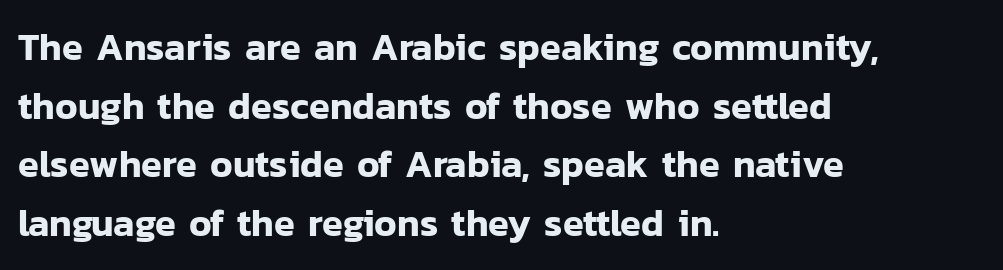
Where is the straight margin? On the left. One glance says typical: line gaps are just what's usual. Is this a fixed-width face? No — the glyphs have proportional, varying widths. A sans-serif font was chosen for this passage. Decoration check: the copy has no underline. No italicization has been applied; the sample stays upright.
